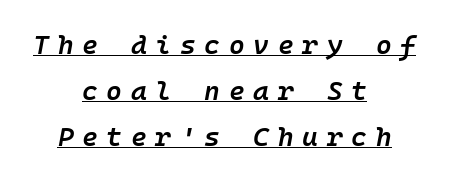
Q: Is the text bold? A: Semi-bold.
Q: Is the text italic (slanted)? A: Yes, it leans right by about 10 degrees.
Q: Is the text underlined? A: Yes.
Q: How is the paragraph aligned? A: Centered.
Q: Is the spacing between letters normal or unusually wide? A: Unusually wide.
Q: Is the spacing between lines tight, normal or loose? A: Normal.
